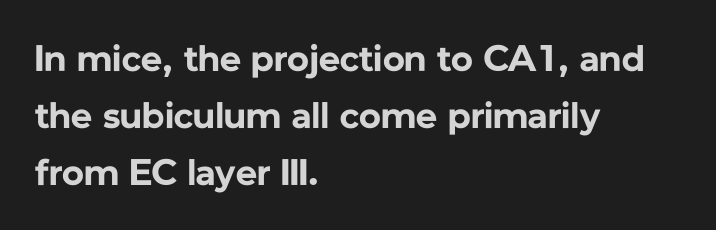
Q: Is the text bold? A: Yes.
Q: Is the text italic (slanted)? A: No, it is upright.
Q: Is the typeface a serif or a sans-serif typeface? A: Sans-serif.
Q: Is the text underlined? A: No.
Q: How is the paragraph aligned? A: Left-aligned.
Q: Is the spacing between letters normal or unusually wide? A: Normal.
Q: Is the spacing between lines tight, normal or loose? A: Normal.
Q: Width (condensed, normal, or wide)? A: Normal.
Q: Stroke contrast? A: Low.
Q: x-height? A: Medium.
Q: Monospaced? A: No.
